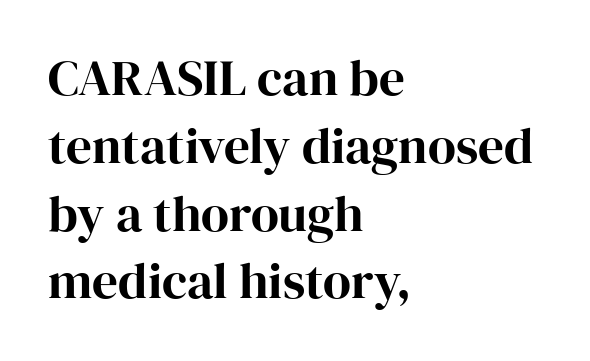
Q: Is the text italic (slanted)? A: No, it is upright.
Q: Is the typeface a serif or a sans-serif typeface? A: Serif.
Q: Is the text underlined? A: No.
Q: How is the paragraph aligned? A: Left-aligned.
Q: Is the spacing between letters normal or unusually wide? A: Normal.
Q: Is the spacing between lines tight, normal or loose? A: Normal.
Q: Width (condensed, normal, or wide)? A: Normal.
Q: Stroke contrast? A: High.
Q: x-height? A: Medium.
Q: Monospaced? A: No.
